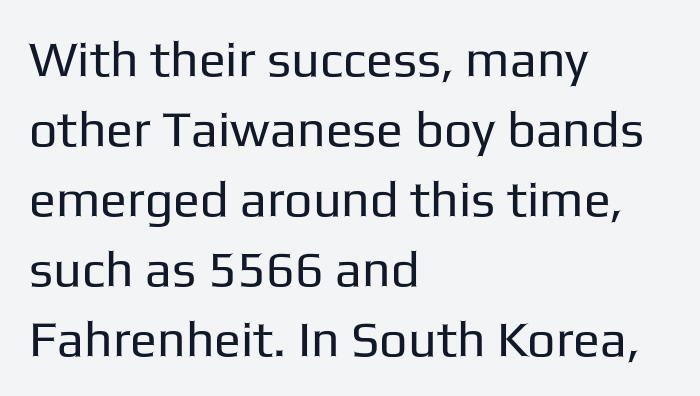
The image shows 50 px regular-weight sans-serif type, upright; set left-aligned, normal line spacing (1.4x), normal letter spacing, not underlined; low stroke contrast and a medium x-height.
